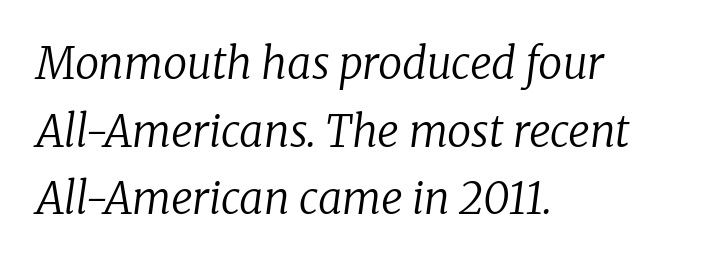
Q: Is the text bold? A: No.
Q: Is the text italic (slanted)? A: Yes, it leans right by about 8 degrees.
Q: Is the typeface a serif or a sans-serif typeface? A: Serif.
Q: Is the text underlined? A: No.
Q: How is the paragraph aligned? A: Left-aligned.
Q: Is the spacing between letters normal or unusually wide? A: Normal.
Q: Is the spacing between lines tight, normal or loose? A: Normal.
Q: Width (condensed, normal, or wide)? A: Normal.
Q: Stroke contrast? A: Low.
Q: x-height? A: Medium.
Q: Monospaced? A: No.
